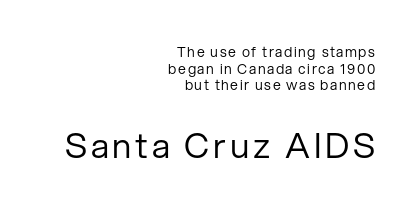
Q: Is the text bold? A: No.
Q: Is the text italic (slanted)? A: No, it is upright.
Q: Is the typeface a serif or a sans-serif typeface? A: Sans-serif.
Q: Is the text underlined? A: No.
Q: How is the paragraph aligned? A: Right-aligned.
Q: Which block of text is set in a larger size, the first (top) or the second (bottom)? A: The second (bottom) one.
Q: Width (condensed, normal, or wide)? A: Normal.
Q: Stroke contrast? A: Low.
Q: x-height? A: Medium.
Q: Monospaced? A: No.
